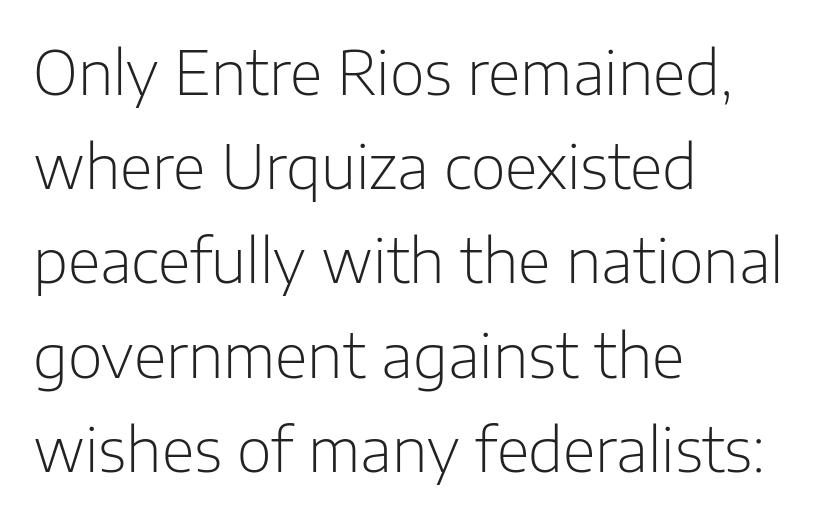
Stroke mass is kept to a normal reading level or below. A typesetter would call this proportional, since set widths differ per character. No extra tracking has been applied to these lines. The space between consecutive lines is moderate. You can tell from the bare stems that sans-serif type was used. The passage shown is not underscored anywhere.
